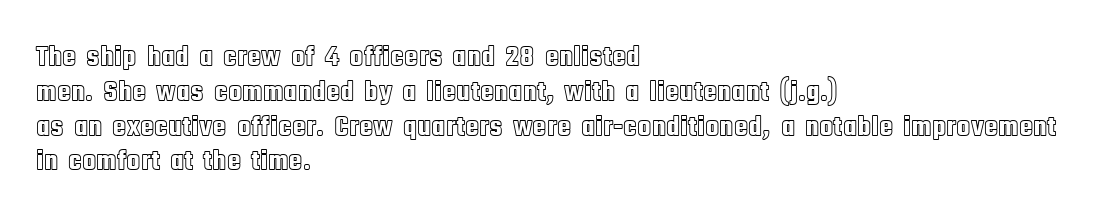
A student would call this left alignment; a typographer would say flush left, rag right. Here the designer chose a conventional face with non-uniform glyph widths. The glyphs are unaccompanied by any horizontal stroke below them. The typography opts for an upright posture over an oblique one. Observe the ordinary spacing: letters are neighbours, not strangers.
